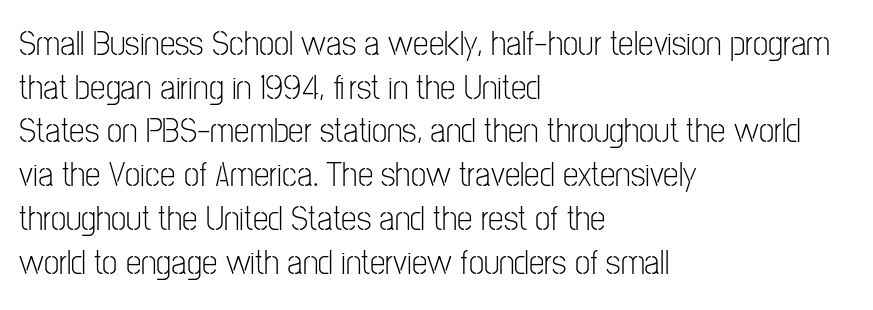
You could not count columns in this text — the font is proportionally spaced. Normally led — the rows are evenly, conventionally spaced. A quiet, ordinary-to-light weight characterises the typeface. Unlike a traditional serif, this face leaves its strokes unadorned.
